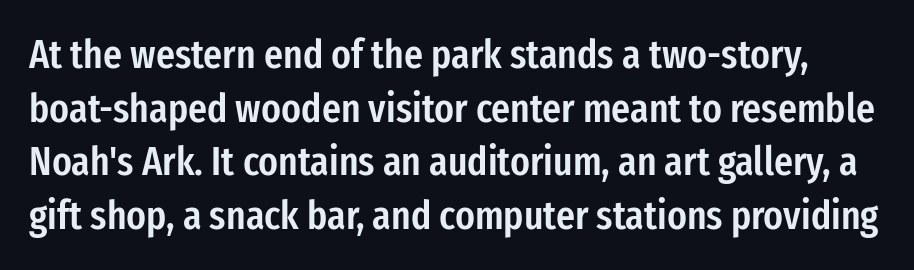
The image shows 41 px semibold, condensed sans-serif type, upright; set normal line spacing (1.31x), normal letter spacing, not underlined; low stroke contrast and a medium x-height.
